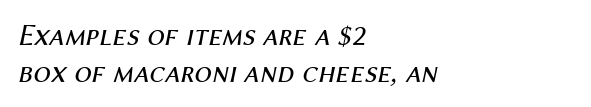
Compared with typical body copy, the letter spacing here is the same. When letters slant like this, we call the style italic. The letterforms sit at book weight or below. Decoration check: the copy has no underline.
